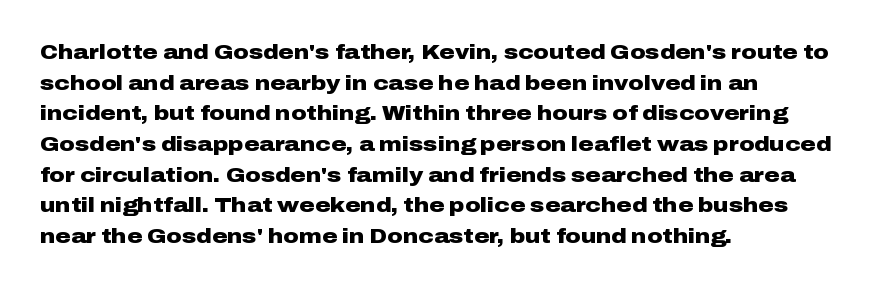
Q: Is the text bold? A: Yes.
Q: Is the text italic (slanted)? A: No, it is upright.
Q: Is the text underlined? A: No.
Q: How is the paragraph aligned? A: Left-aligned.
Q: Is the spacing between letters normal or unusually wide? A: Normal.
Q: Is the spacing between lines tight, normal or loose? A: Normal.
